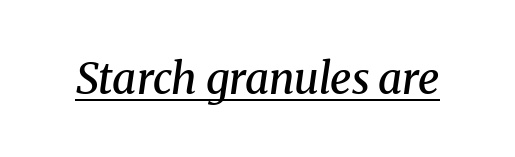
{"serif": "yes", "italic": "yes", "lean": "right", "slant_degrees": 8, "bold": "semi", "weight": "semibold", "width": "normal", "stroke_contrast": "medium", "x_height": "medium", "monospaced": "no", "underline": "yes", "letter_spacing": "normal", "letter_spacing_em": 0.0, "glyph_px": 43}
